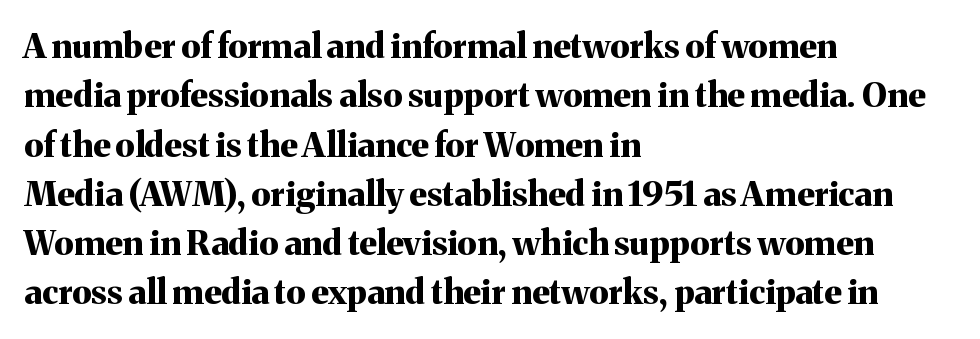
Q: Is the text bold? A: Yes.
Q: Is the text italic (slanted)? A: No, it is upright.
Q: Is the typeface a serif or a sans-serif typeface? A: Serif.
Q: Is the text underlined? A: No.
Q: How is the paragraph aligned? A: Left-aligned.
Q: Is the spacing between letters normal or unusually wide? A: Normal.
Q: Is the spacing between lines tight, normal or loose? A: Normal.
Q: Width (condensed, normal, or wide)? A: Normal.
Q: Stroke contrast? A: Medium.
Q: x-height? A: Medium.
Q: Monospaced? A: No.
